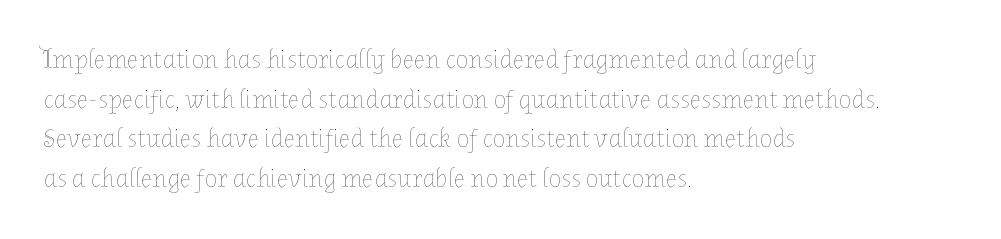
The block of text has a typical density, with ordinary space between rows. The line texture is even and compact thanks to regular tracking. Nothing heavy about these letters — not bold at all. Which margin do the lines hug? The left one — the right edge is uneven.
